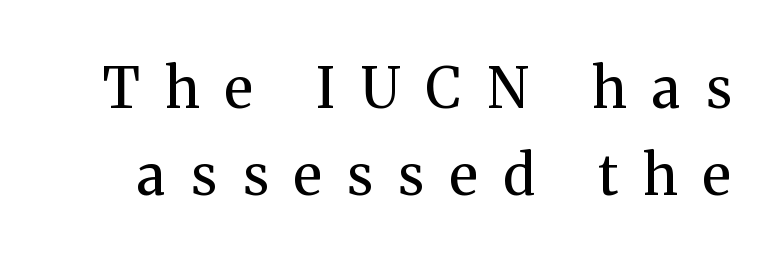
These lines were composed using upright roman letters. Is the stroke heavy? The answer is a plain regular-or-lighter. You can tell from the footed stems that serif type was used. The strip under each line holds only bare page. What's the leading like? Ordinary, nothing unusual. Here the designer chose a conventional face with non-uniform glyph widths.
